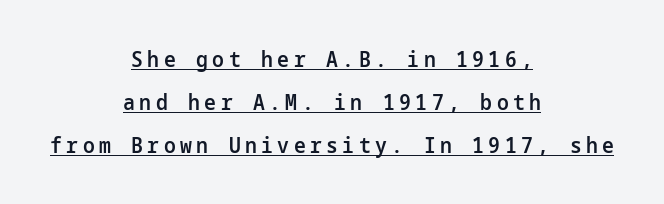
{"italic": "no", "bold": "semi", "underline": "yes", "align": "center", "line_spacing": "loose", "line_spacing_ratio": 2.04, "letter_spacing": "wide", "letter_spacing_em": 0.21, "glyph_px": 21}
